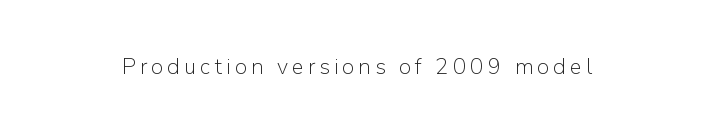
Q: Is the text bold? A: No.
Q: Is the text italic (slanted)? A: No, it is upright.
Q: Is the text underlined? A: No.
